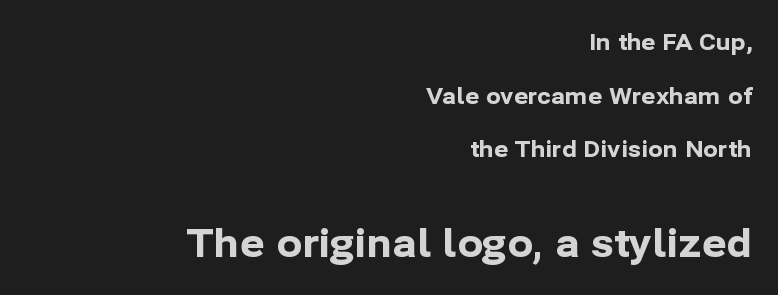
{"serif": "no", "italic": "no", "bold": "yes", "weight": "bold", "width": "normal", "stroke_contrast": "low", "x_height": "medium", "monospaced": "no", "underline": "no", "align": "right", "line_spacing": "loose", "line_spacing_ratio": 2.44, "letter_spacing": "normal", "letter_spacing_em": 0.0, "larger_block": "second", "size_ratio": 1.73, "glyph_px": 38}
